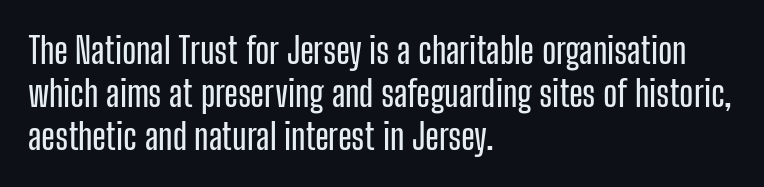
Anything drawn beneath the words? Only blank space. This is roman type, the default non-slanted kind. Typeset ragged right — the left edge is the straight one. Spacing verdict: proportional, widths tailored to each character. Here the glyphs are tracked normally, forming tight word shapes. Are there feet on the stems? There aren't — it's a sans.
